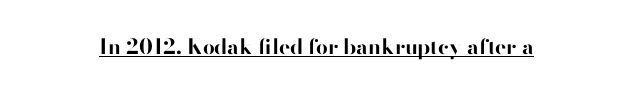
Emphasis is given by a line drawn under the lettering. Weight: bold. Honestly, the letter spacing is just normal — you wouldn't notice it. Is there any slant? The stems are plumb.
